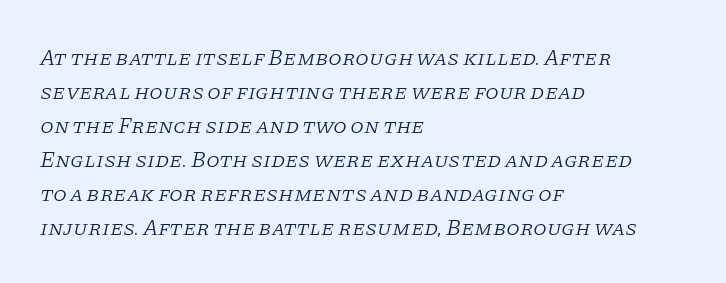
Q: Is the text bold? A: No.
Q: Is the text italic (slanted)? A: Yes, it leans right by about 11 degrees.
Q: Is the text underlined? A: No.
Q: How is the paragraph aligned? A: Left-aligned.
Q: Is the spacing between letters normal or unusually wide? A: Normal.
Q: Is the spacing between lines tight, normal or loose? A: Normal.
